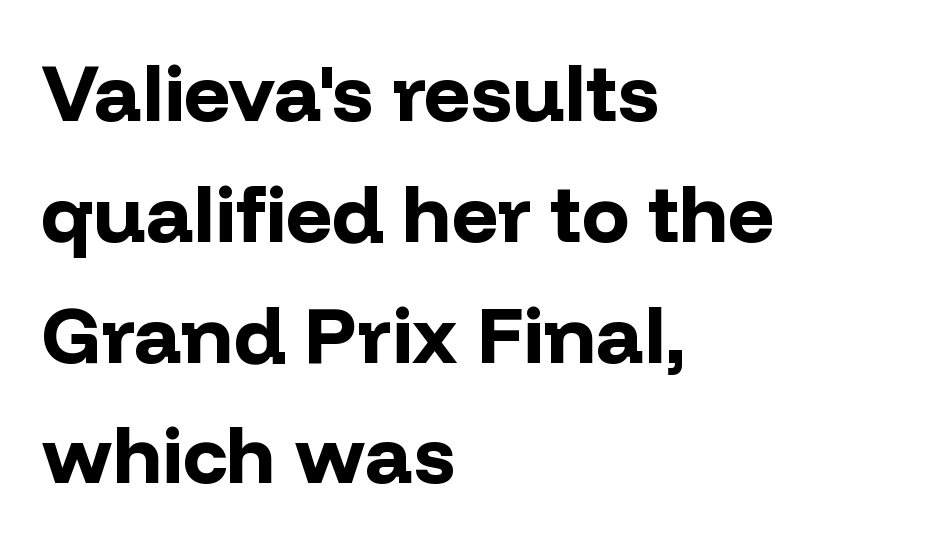
The image shows 80 px bold sans-serif type, upright; set left-aligned, normal line spacing (1.51x), normal letter spacing, not underlined; low stroke contrast and a medium x-height.
